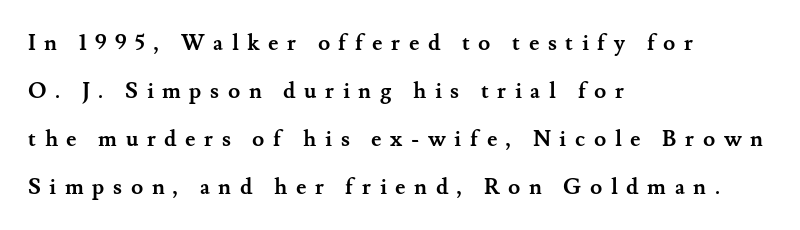
Descenders hang freely into open space. The typesetter chose a ragged-right arrangement here. The rendering uses a bold face; every stroke is thick and dark. Leading: increased. Posture: straight, roman, zero tilt.
